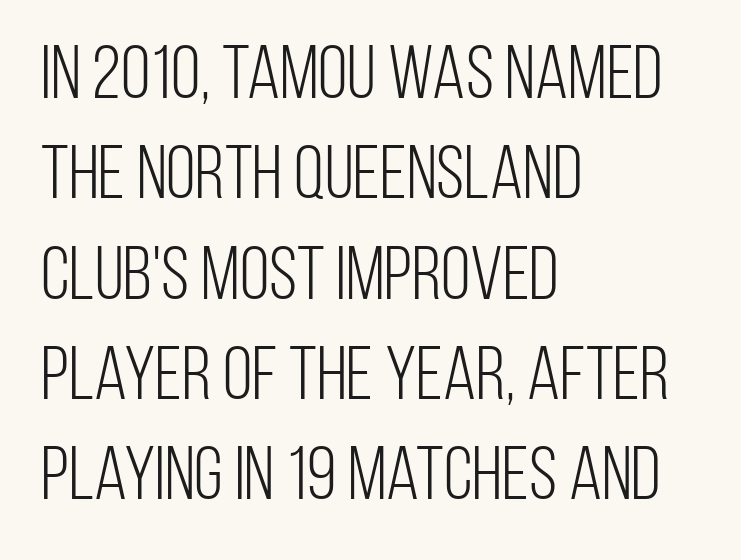
Q: Is the text bold? A: No.
Q: Is the text italic (slanted)? A: No, it is upright.
Q: Is the typeface a serif or a sans-serif typeface? A: Sans-serif.
Q: Is the text underlined? A: No.
Q: How is the paragraph aligned? A: Left-aligned.
Q: Is the spacing between letters normal or unusually wide? A: Normal.
Q: Is the spacing between lines tight, normal or loose? A: Normal.
Q: Width (condensed, normal, or wide)? A: Condensed.
Q: Stroke contrast? A: Low.
Q: x-height? A: Large.
Q: Monospaced? A: No.
